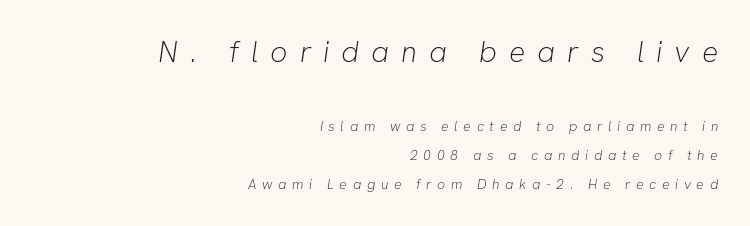
This rendering features lettering with no underline. The passage shown begins with its larger block and ends with its smaller one. The typography opts for an oblique posture over an upright one. Students, observe: this is what heavily led, spacious text looks like. The weight tops out at a normal text grade. Is this a fixed-width face? No — the glyphs have proportional, varying widths.
